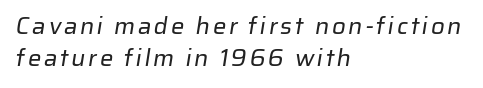
The image shows 24 px text type; set left-aligned, normal line spacing (1.33x), not underlined.
